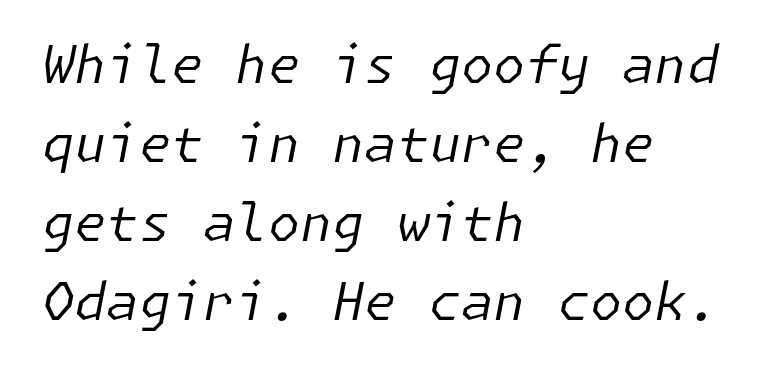
Q: Is the text bold? A: No.
Q: Is the text italic (slanted)? A: Yes, it leans right by about 11 degrees.
Q: Is the text underlined? A: No.
Q: How is the paragraph aligned? A: Left-aligned.
Q: Is the spacing between letters normal or unusually wide? A: Normal.
Q: Is the spacing between lines tight, normal or loose? A: Normal.
Q: Width (condensed, normal, or wide)? A: Normal.
Q: Stroke contrast? A: Low.
Q: x-height? A: Medium.
